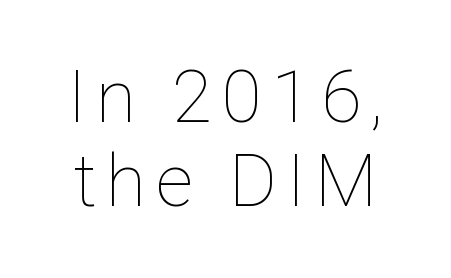
{"italic": "no", "bold": "no", "weight": "thin", "width": "normal", "stroke_contrast": "low", "x_height": "medium", "monospaced": "no", "underline": "no", "line_spacing": "tight", "line_spacing_ratio": 1.15, "glyph_px": 73}
